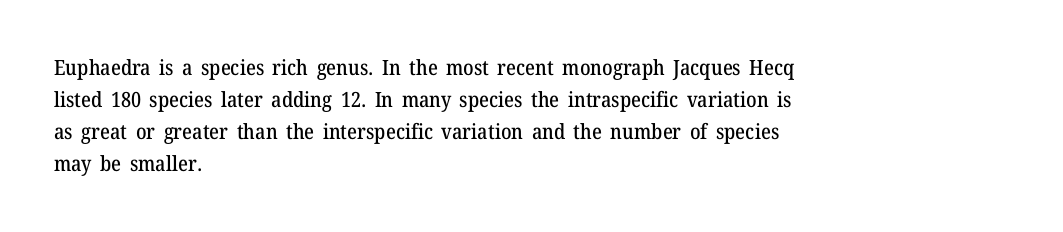
The image shows 21 px text type, upright; set left-aligned, normal line spacing (1.52x), normal letter spacing, not underlined.
